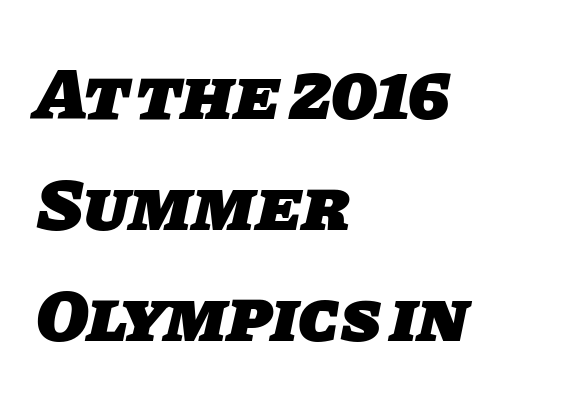
The image shows 74 px heavy type; set left-aligned, normal line spacing (1.5x), normal letter spacing, not underlined; low stroke contrast and a large x-height.
